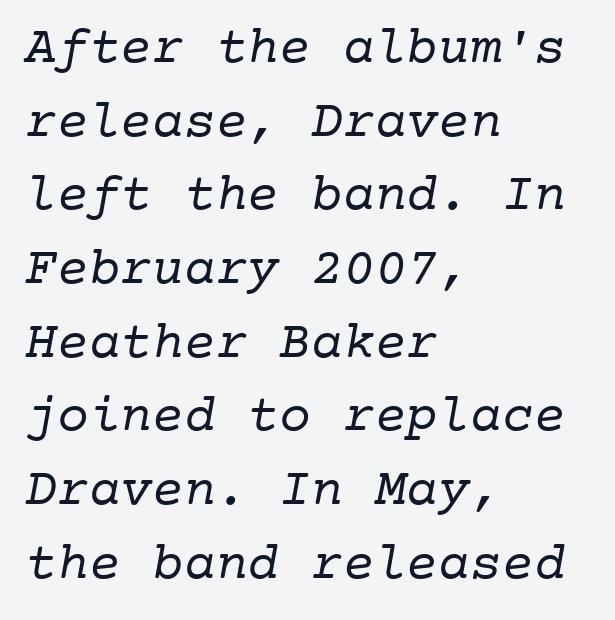
{"serif": "yes", "bold": "no", "weight": "regular", "width": "normal", "stroke_contrast": "low", "x_height": "medium", "monospaced": "yes", "underline": "no", "align": "left", "line_spacing": "normal", "line_spacing_ratio": 1.39, "letter_spacing": "normal", "letter_spacing_em": 0.0, "glyph_px": 53}
